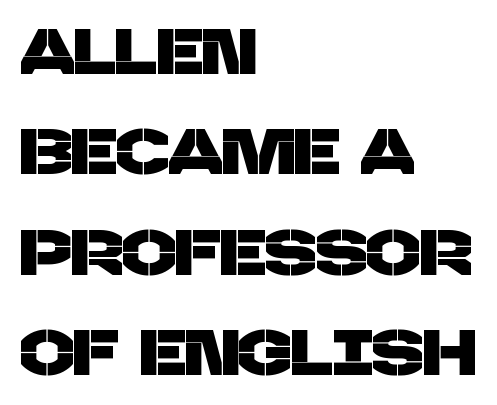
The image shows 64 px sans-serif type; set left-aligned, normal line spacing (1.57x), normal letter spacing, not underlined; low stroke contrast and a large x-height.
